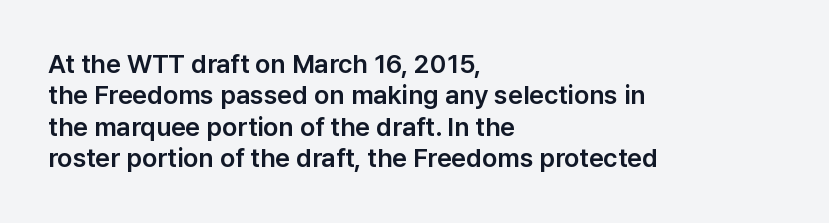
Q: Is the text italic (slanted)? A: No, it is upright.
Q: Is the text underlined? A: No.
Q: How is the paragraph aligned? A: Left-aligned.
Q: Is the spacing between letters normal or unusually wide? A: Normal.
